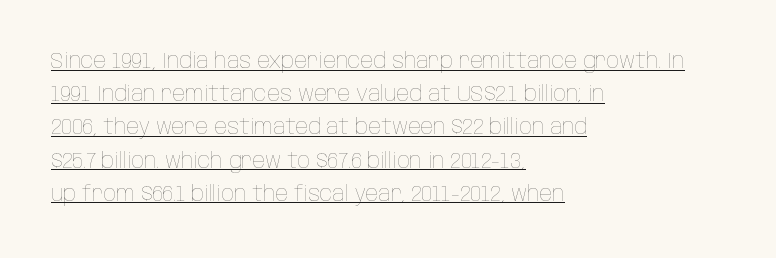
Think standard paragraph weight, or any step lighter than that. The typography opts for an upright posture over an oblique one. The rag falls on the right side of this text block. The face used here appears with an underline applied. Leading: standard. Here the glyphs are tracked normally, forming tight word shapes.
